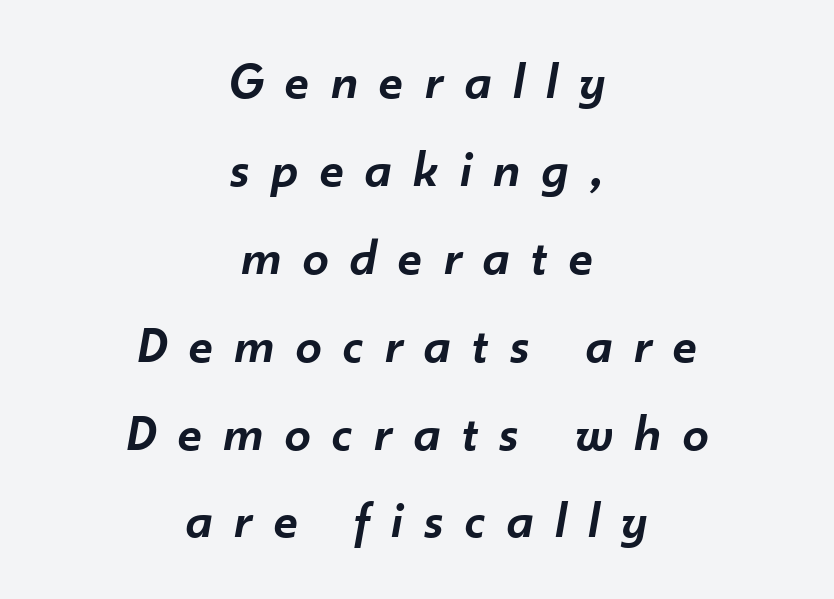
{"italic": "yes", "lean": "right", "slant_degrees": 10, "bold": "semi", "weight": "semibold", "width": "normal", "stroke_contrast": "low", "x_height": "small", "monospaced": "no", "underline": "no", "align": "center", "line_spacing": "normal", "line_spacing_ratio": 1.69, "letter_spacing": "wide", "letter_spacing_em": 0.42, "glyph_px": 52}
